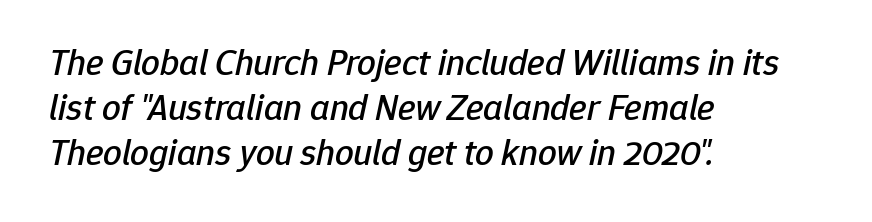
Character widths vary here, with narrow letters taking less room than wide ones. How are the letters spaced? Ordinarily, with no added tracking. Yep, that's italic — everything's leaning. Decoration check: the copy has no underline. A classic flush-left, rag-right setting is used for this passage.
